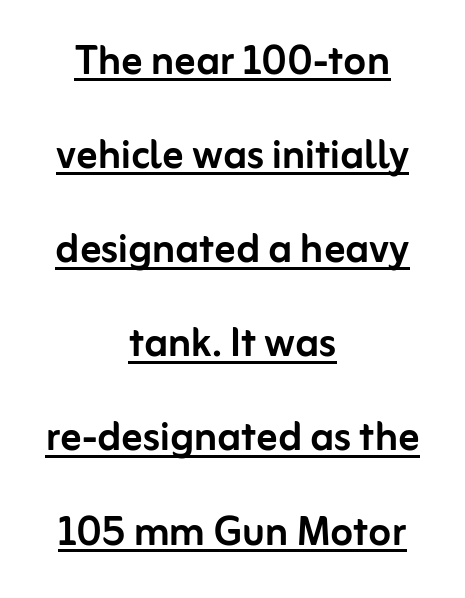
Q: Is the text italic (slanted)? A: No, it is upright.
Q: Is the typeface a serif or a sans-serif typeface? A: Sans-serif.
Q: Is the text underlined? A: Yes.
Q: How is the paragraph aligned? A: Centered.
Q: Is the spacing between letters normal or unusually wide? A: Normal.
Q: Width (condensed, normal, or wide)? A: Normal.
Q: Stroke contrast? A: Low.
Q: x-height? A: Medium.
Q: Monospaced? A: No.
